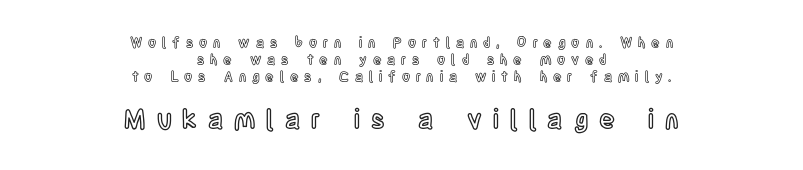
When letters stand straight like this, we call the style roman or upright. The passage shown has open, widely tracked lettering throughout. Short and long lines alike share a common midpoint. Check the space under the baseline: it is left empty.
